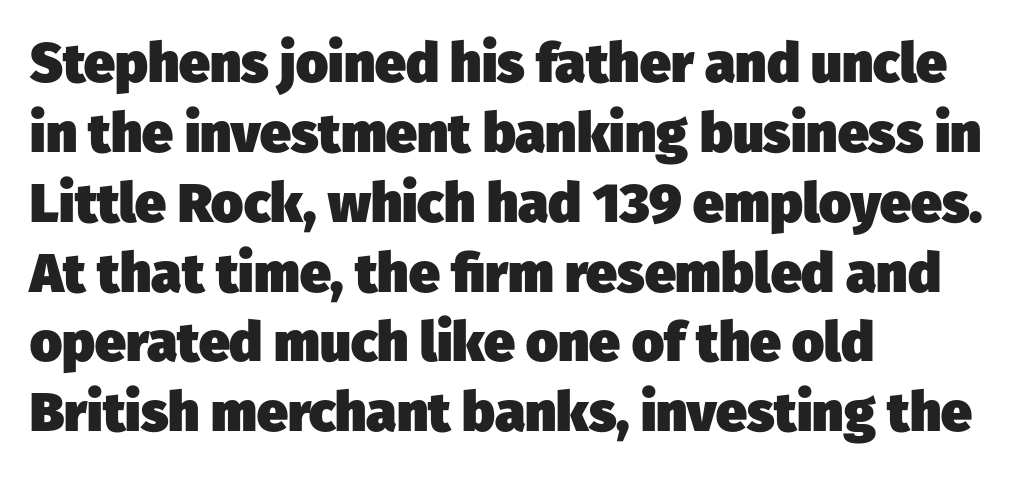
The image shows 55 px heavy sans-serif type; set left-aligned, normal line spacing (1.27x), normal letter spacing, not underlined; low stroke contrast and a medium x-height.
